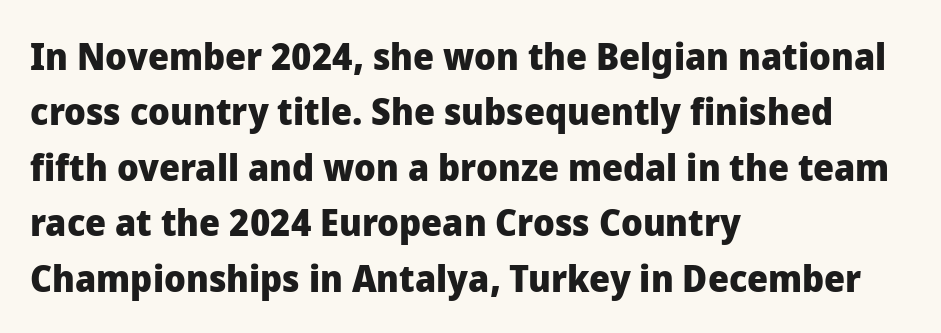
Q: Is the text bold? A: Yes.
Q: Is the text italic (slanted)? A: No, it is upright.
Q: Is the typeface a serif or a sans-serif typeface? A: Sans-serif.
Q: Is the text underlined? A: No.
Q: How is the paragraph aligned? A: Left-aligned.
Q: Is the spacing between letters normal or unusually wide? A: Normal.
Q: Is the spacing between lines tight, normal or loose? A: Normal.
Q: Width (condensed, normal, or wide)? A: Normal.
Q: Stroke contrast? A: Low.
Q: x-height? A: Medium.
Q: Monospaced? A: No.
